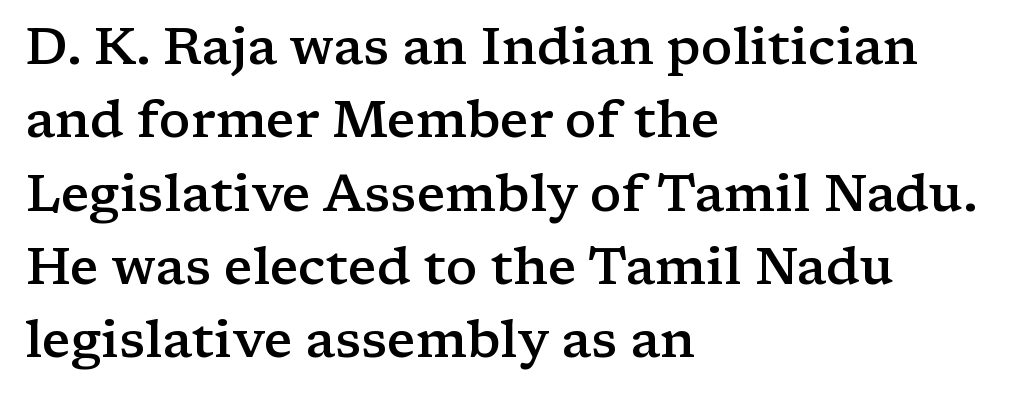
The image shows 52 px semibold, wide serif type, upright; set left-aligned, normal line spacing (1.41x), normal letter spacing, not underlined; low stroke contrast and a medium x-height.
